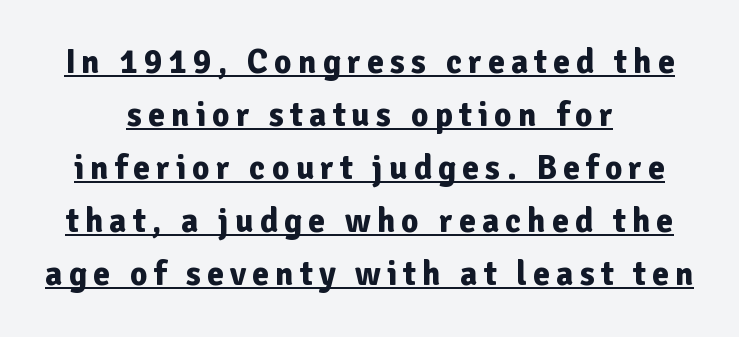
The image shows 34 px bold sans-serif type, upright; set centered, normal line spacing (1.56x), underlined; low stroke contrast and a medium x-height.
